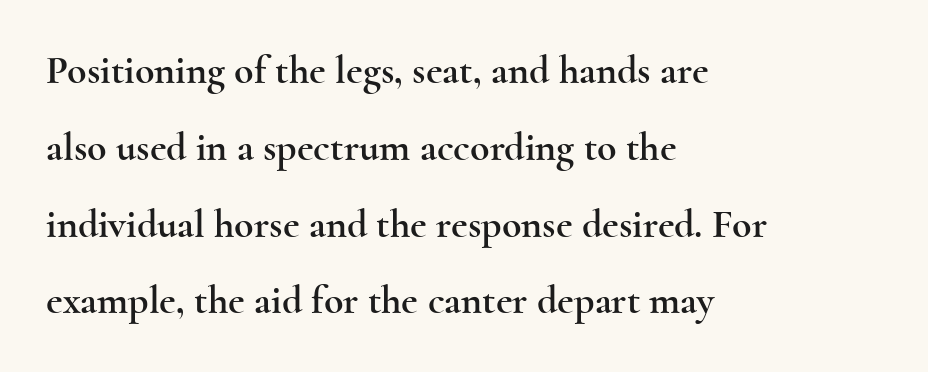
Q: Is the text italic (slanted)? A: No, it is upright.
Q: Is the typeface a serif or a sans-serif typeface? A: Serif.
Q: Is the text underlined? A: No.
Q: How is the paragraph aligned? A: Left-aligned.
Q: Is the spacing between letters normal or unusually wide? A: Normal.
Q: Is the spacing between lines tight, normal or loose? A: Loose.
Q: Width (condensed, normal, or wide)? A: Wide.
Q: x-height? A: Small.
Q: Monospaced? A: No.
